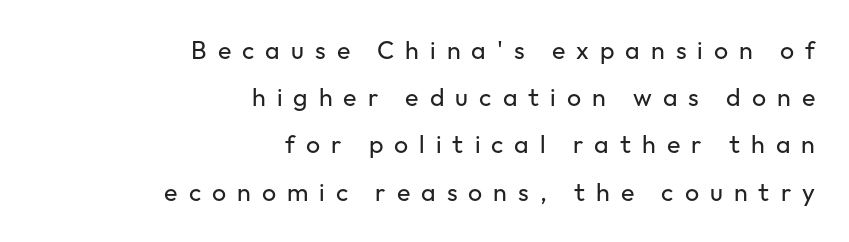
{"italic": "no", "bold": "no", "underline": "no", "align": "right", "line_spacing_ratio": 1.89, "letter_spacing": "wide", "letter_spacing_em": 0.44, "glyph_px": 25}
